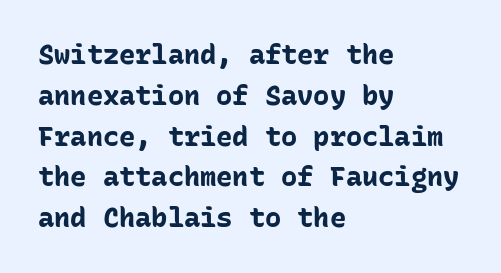
The image shows 27 px bold type, upright; set left-aligned, normal line spacing (1.51x), normal letter spacing, not underlined.
